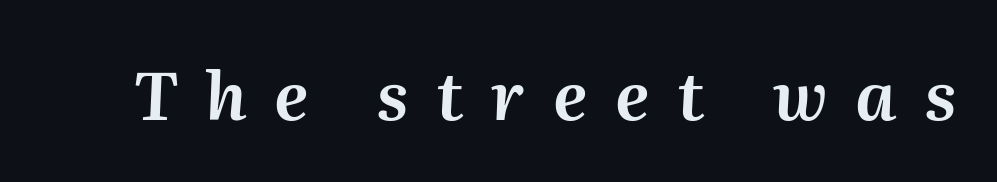
Q: Is the text italic (slanted)? A: Yes, it leans right by about 2 degrees.
Q: Is the text underlined? A: No.
Q: Is the spacing between letters normal or unusually wide? A: Unusually wide.
Q: Width (condensed, normal, or wide)? A: Normal.
Q: Stroke contrast? A: Medium.
Q: x-height? A: Medium.
Q: Monospaced? A: No.
